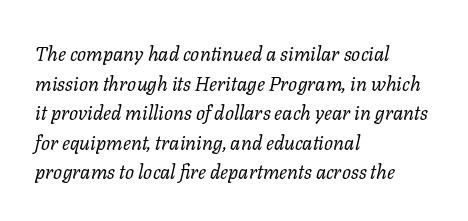
Ink coverage per letter is moderate at most. Notice how the passage keeps a crisp vertical edge on the left only. Each new line begins a customary step beneath the previous one. Nothing unusual about the tracking: characters are spaced as the font intends. Emphasis-style slanted type is in use.
